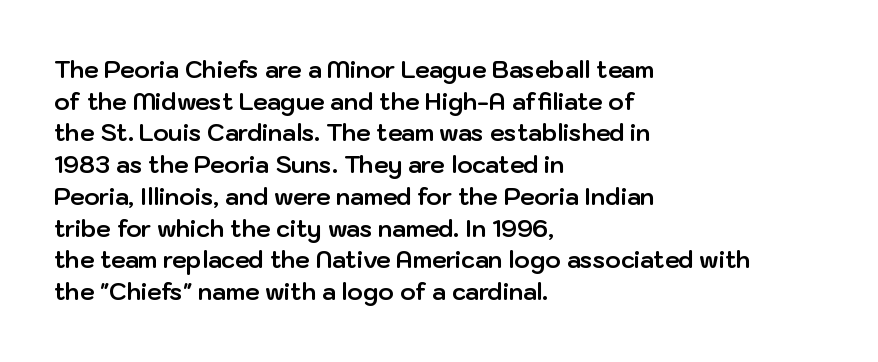
The lines are quadded left. Regular leading. Nothing unusual about the tracking: characters are spaced as the font intends. The font is running at its bold setting. Tall strokes in this sample are plumb rather than angled.
